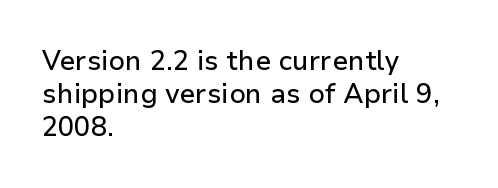
Q: Is the text italic (slanted)? A: No, it is upright.
Q: Is the text underlined? A: No.
Q: How is the paragraph aligned? A: Left-aligned.
Q: Is the spacing between letters normal or unusually wide? A: Normal.
